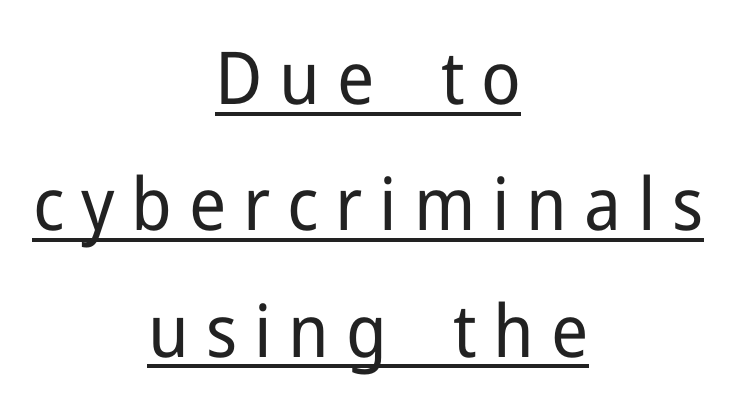
Q: Is the text bold? A: No.
Q: Is the text italic (slanted)? A: No, it is upright.
Q: Is the typeface a serif or a sans-serif typeface? A: Sans-serif.
Q: Is the text underlined? A: Yes.
Q: How is the paragraph aligned? A: Centered.
Q: Is the spacing between letters normal or unusually wide? A: Unusually wide.
Q: Width (condensed, normal, or wide)? A: Normal.
Q: Stroke contrast? A: Low.
Q: x-height? A: Medium.
Q: Monospaced? A: No.
